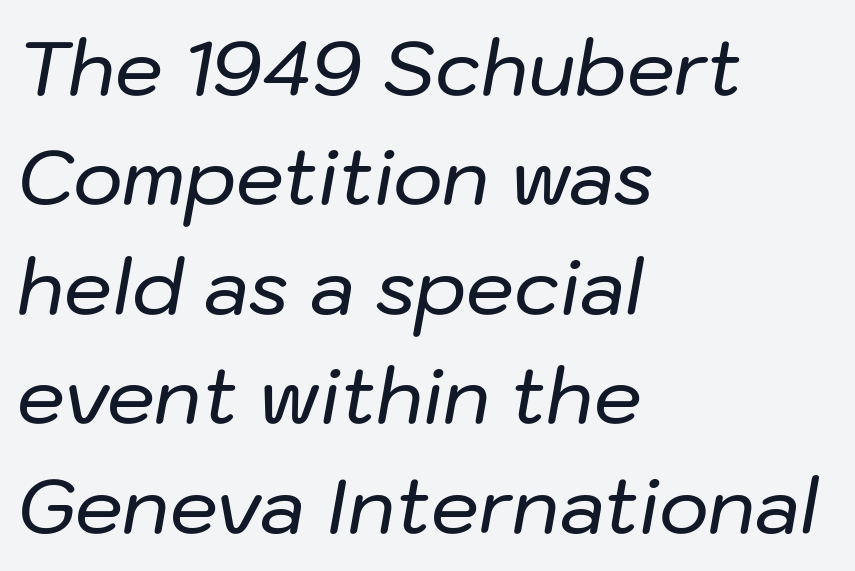
{"italic": "yes", "lean": "right", "slant_degrees": 10, "width": "normal", "stroke_contrast": "low", "x_height": "medium", "monospaced": "no", "underline": "no", "align": "left", "line_spacing": "normal", "line_spacing_ratio": 1.44, "letter_spacing": "normal", "letter_spacing_em": 0.0, "glyph_px": 76}
